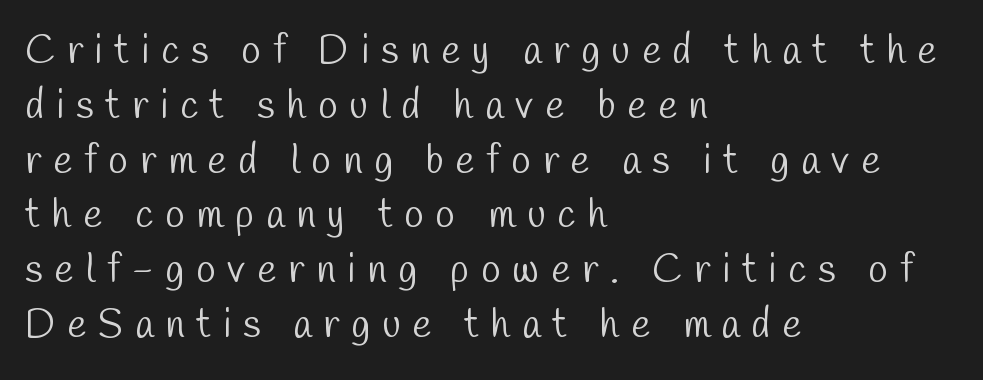
Q: Is the text bold? A: No.
Q: Is the typeface a serif or a sans-serif typeface? A: Sans-serif.
Q: Is the text underlined? A: No.
Q: How is the paragraph aligned? A: Left-aligned.
Q: Is the spacing between letters normal or unusually wide? A: Unusually wide.
Q: Is the spacing between lines tight, normal or loose? A: Normal.
Q: Width (condensed, normal, or wide)? A: Condensed.
Q: Stroke contrast? A: Low.
Q: x-height? A: Medium.
Q: Monospaced? A: No.
